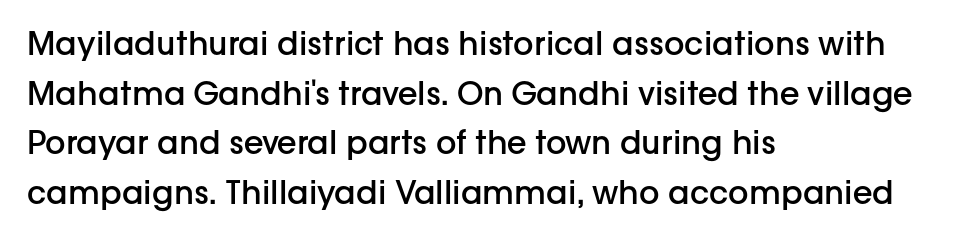
Q: Is the text bold? A: Semi-bold.
Q: Is the text italic (slanted)? A: No, it is upright.
Q: Is the typeface a serif or a sans-serif typeface? A: Sans-serif.
Q: Is the text underlined? A: No.
Q: How is the paragraph aligned? A: Left-aligned.
Q: Is the spacing between letters normal or unusually wide? A: Normal.
Q: Is the spacing between lines tight, normal or loose? A: Normal.
Q: Width (condensed, normal, or wide)? A: Normal.
Q: Stroke contrast? A: Low.
Q: x-height? A: Medium.
Q: Monospaced? A: No.
